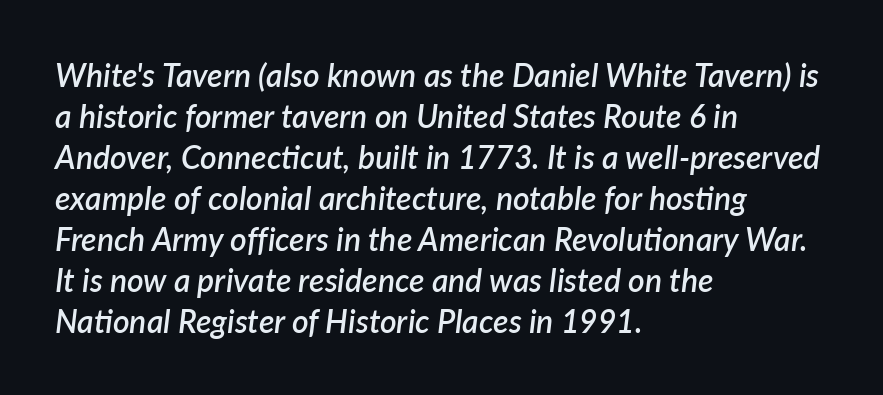
The image shows 32 px semibold type, italic (leaning right); set left-aligned, normal line spacing (1.28x), normal letter spacing, not underlined; low stroke contrast and a medium x-height.
